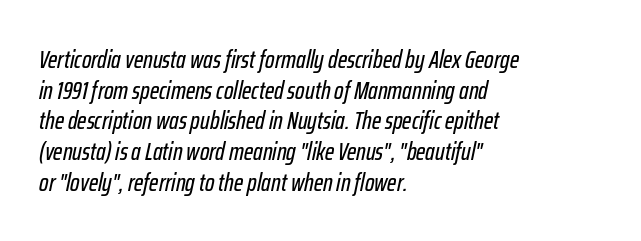
{"italic": "yes", "lean": "right", "slant_degrees": 12, "underline": "no", "align": "left", "line_spacing_ratio": 1.23, "letter_spacing": "normal", "letter_spacing_em": 0.0, "glyph_px": 25}
